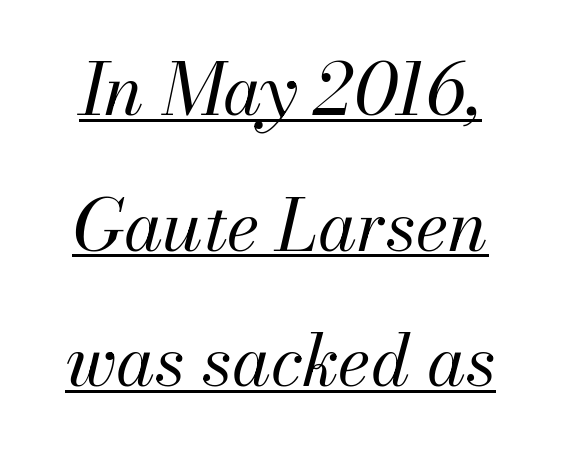
Short note: letters normally spaced. Italic? Definitely — the glyphs are oblique. Casual observation: everything's sitting right in the middle. Unbolded letterforms with no extra heft. Horizontal bands of white between lines are thick stripes.
